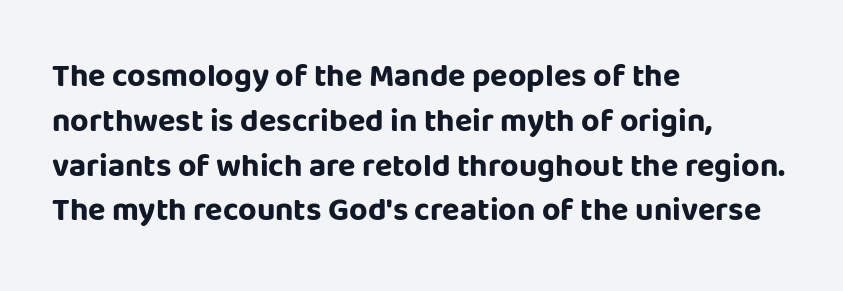
The rendering uses natural spacing where letterforms have individual widths. Underlining? Definitely not there. Leftover space on each line is placed entirely after the last word. Letterform terminals end flat and unadorned throughout the passage. These lines were composed using upright roman letters. The rendering uses a bold face; every stroke is thick and dark.
